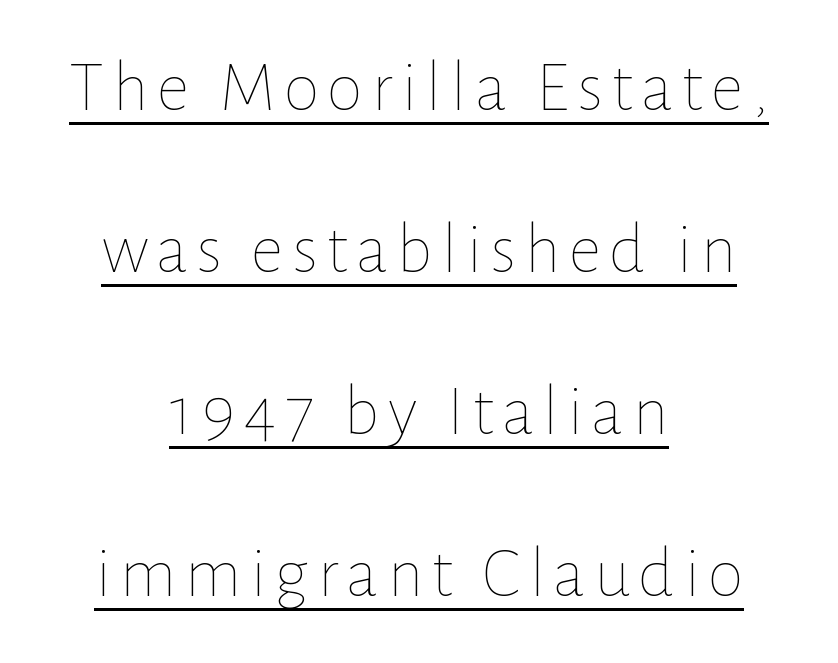
Q: Is the text bold? A: No.
Q: Is the text italic (slanted)? A: No, it is upright.
Q: Is the text underlined? A: Yes.
Q: How is the paragraph aligned? A: Centered.
Q: Is the spacing between lines tight, normal or loose? A: Loose.
Q: Width (condensed, normal, or wide)? A: Normal.
Q: Stroke contrast? A: Low.
Q: x-height? A: Medium.
Q: Monospaced? A: No.
